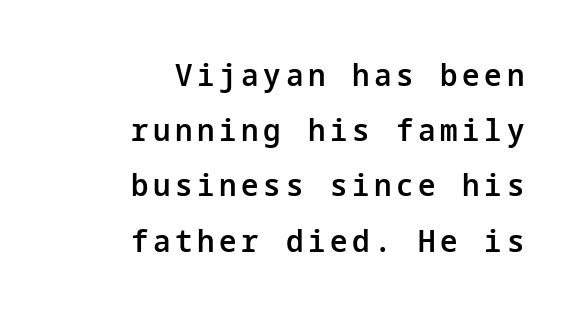
The words here are not underlined. The typeface chosen for these lines omits serifs. Caption: multi-line text, flush right, ragged left. In terms of weight, the rendering is demibold, just under bold. Ordinary non-slanted type is in use.
